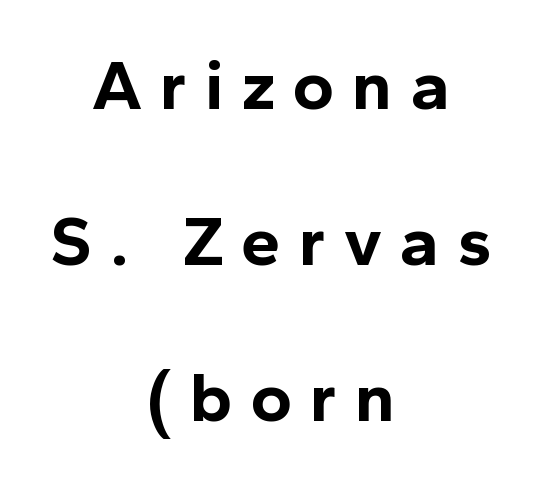
The image shows 71 px bold sans-serif type, upright; set centered, loose line spacing (2.2x), unusually wide letter spacing (+0.25 em), not underlined; a medium x-height.
